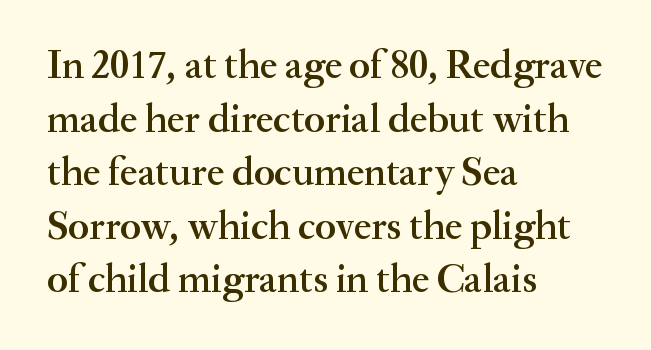
Q: Is the text bold? A: Semi-bold.
Q: Is the text italic (slanted)? A: No, it is upright.
Q: Is the typeface a serif or a sans-serif typeface? A: Serif.
Q: Is the text underlined? A: No.
Q: How is the paragraph aligned? A: Left-aligned.
Q: Is the spacing between letters normal or unusually wide? A: Normal.
Q: Is the spacing between lines tight, normal or loose? A: Normal.
Q: Width (condensed, normal, or wide)? A: Normal.
Q: Stroke contrast? A: Medium.
Q: x-height? A: Small.
Q: Monospaced? A: No.
